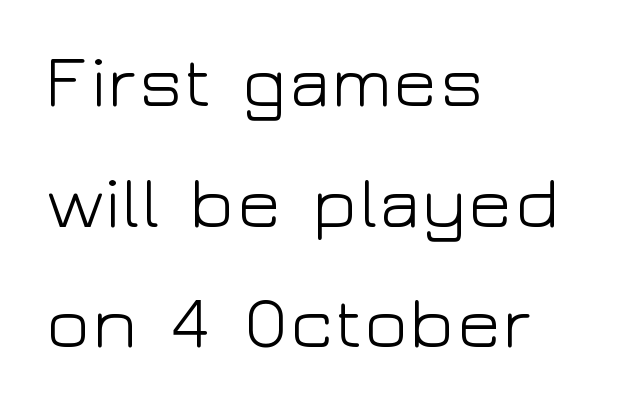
Spacing verdict: proportional, widths tailored to each character. The font family rendered here belongs to the sans-serif group. Observe the ordinary spacing: letters are neighbours, not strangers. Bold? No — there's no thickening of the strokes. The lettering holds an erect, upright posture throughout.
